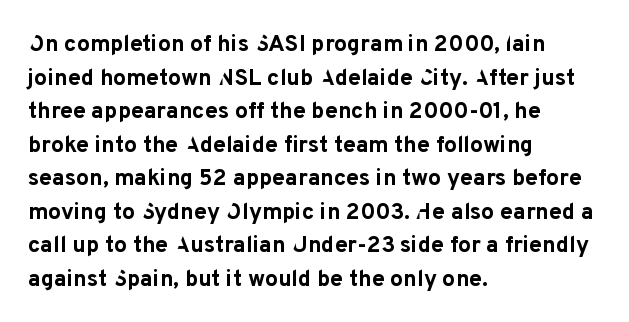
Each line starts at the same left margin while the right side varies. One glance says typical: line gaps are just what's usual. Nope, not italic — everything's standing straight. Plenty of ink on the page — the face is bold.
